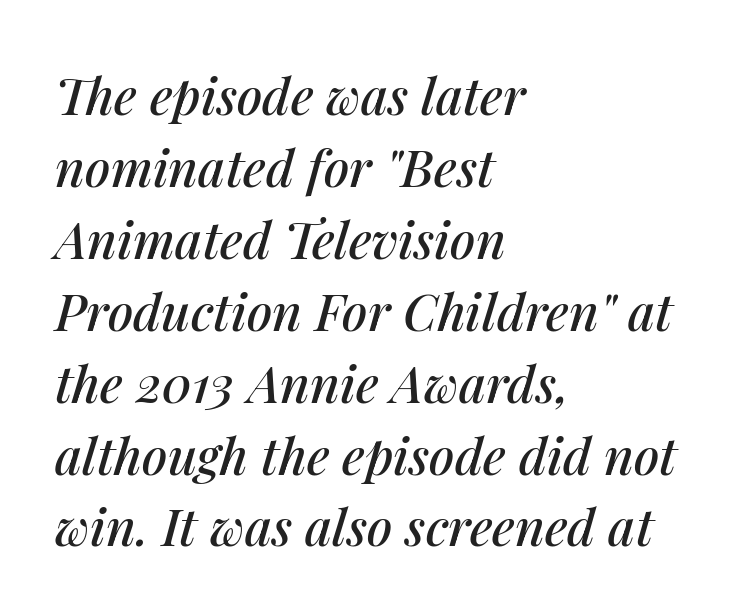
The image shows 51 px text type, italic (leaning right); set left-aligned, normal line spacing (1.41x), normal letter spacing, not underlined; medium stroke contrast and a medium x-height.
